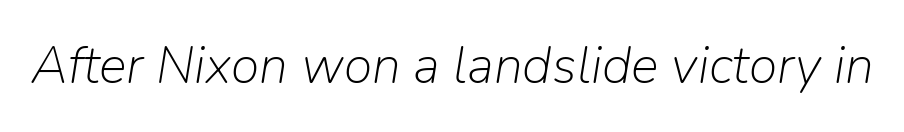
{"italic": "yes", "lean": "right", "slant_degrees": 9, "bold": "no", "weight": "light", "width": "normal", "stroke_contrast": "low", "x_height": "medium", "monospaced": "no", "underline": "no", "letter_spacing": "normal", "letter_spacing_em": 0.0, "glyph_px": 52}
